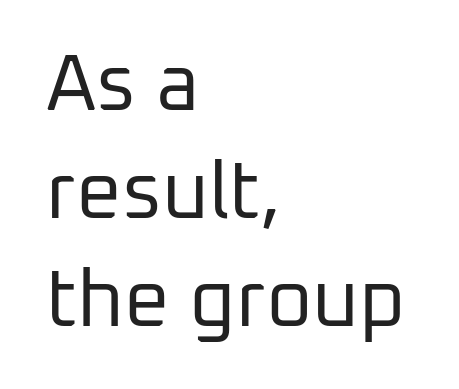
Q: Is the text bold? A: No.
Q: Is the text italic (slanted)? A: No, it is upright.
Q: Is the typeface a serif or a sans-serif typeface? A: Sans-serif.
Q: Is the text underlined? A: No.
Q: How is the paragraph aligned? A: Left-aligned.
Q: Is the spacing between letters normal or unusually wide? A: Normal.
Q: Is the spacing between lines tight, normal or loose? A: Normal.
Q: Width (condensed, normal, or wide)? A: Normal.
Q: Stroke contrast? A: Low.
Q: x-height? A: Medium.
Q: Monospaced? A: No.
